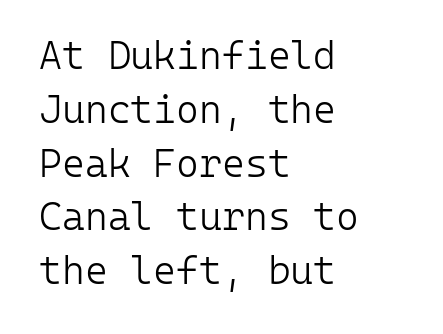
The image shows 39 px light sans-serif type, upright, monospaced; set left-aligned, normal line spacing (1.38x), normal letter spacing, not underlined; low stroke contrast and a medium x-height.
